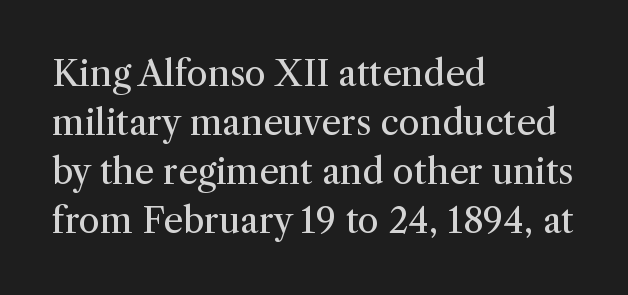
Caption: multi-line text, flush left, ragged right. Unlike italic type, these characters show no tilt at all. Does the type have serifs? Yes, each stem ends in a small foot. Beneath every word, the page is bare.
